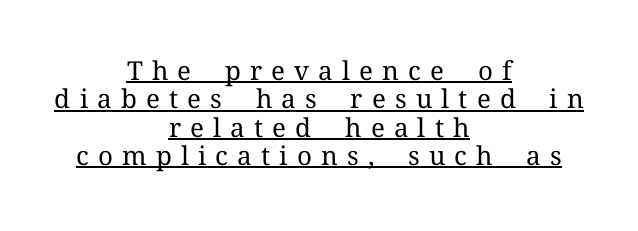
The image shows 26 px text type, upright; set centered, tight line spacing (1.09x), unusually wide letter spacing (+0.35 em), underlined.
